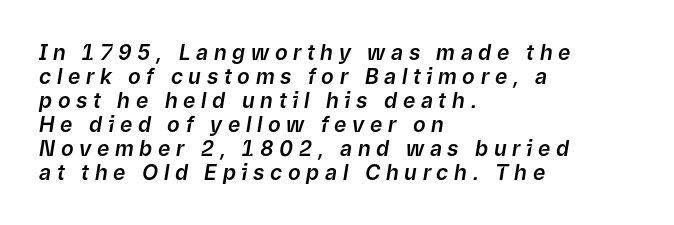
The image shows 21 px text type, italic (leaning right); set left-aligned, tight line spacing (1.14x), unusually wide letter spacing (+0.27 em), not underlined.
